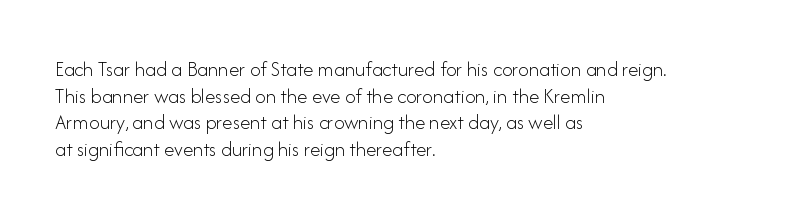
{"italic": "no", "bold": "no", "underline": "no", "align": "left", "line_spacing": "normal", "line_spacing_ratio": 1.27, "letter_spacing": "normal", "letter_spacing_em": 0.0, "glyph_px": 21}
